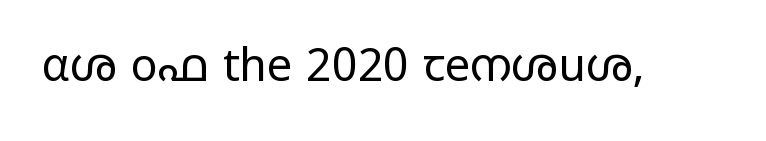
{"serif": "no", "italic": "no", "bold": "no", "weight": "regular", "width": "wide", "stroke_contrast": "low", "x_height": "medium", "monospaced": "no", "underline": "no", "letter_spacing": "normal", "letter_spacing_em": 0.0, "glyph_px": 45}
